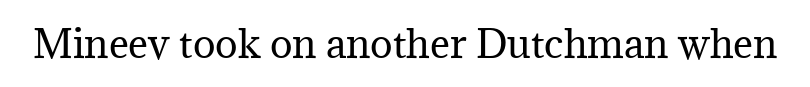
{"serif": "yes", "italic": "no", "bold": "no", "weight": "regular", "width": "normal", "stroke_contrast": "medium", "x_height": "medium", "monospaced": "no", "underline": "no", "letter_spacing": "normal", "letter_spacing_em": 0.0, "glyph_px": 38}
